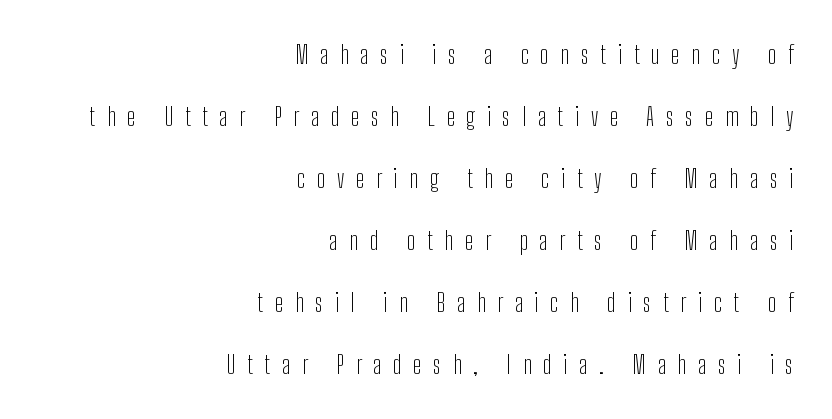
The typesetting does not lean heavy: it is not bold. The specimen reads as upright at a glance. The passage is arranged like a letterhead date or caption credit — flush right. This sample trades compactness for vertical openness between lines. Bare-footed words on every line. The passage shown has open, widely tracked lettering throughout.
